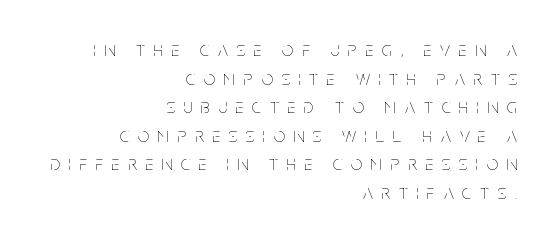
Q: Is the text bold? A: No.
Q: Is the text italic (slanted)? A: No, it is upright.
Q: Is the text underlined? A: No.
Q: How is the paragraph aligned? A: Right-aligned.
Q: Is the spacing between letters normal or unusually wide? A: Unusually wide.
Q: Is the spacing between lines tight, normal or loose? A: Normal.
